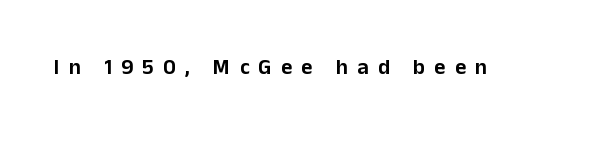
Q: Is the text italic (slanted)? A: No, it is upright.
Q: Is the text underlined? A: No.
Q: Is the spacing between letters normal or unusually wide? A: Unusually wide.
